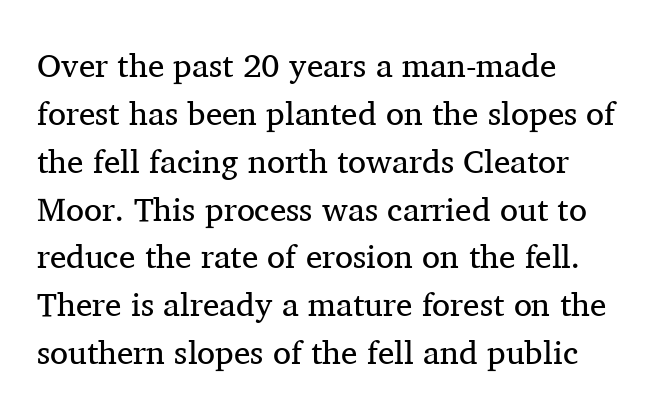
{"serif": "yes", "italic": "no", "bold": "no", "weight": "regular", "width": "normal", "stroke_contrast": "medium", "x_height": "medium", "monospaced": "no", "underline": "no", "align": "left", "line_spacing": "normal", "line_spacing_ratio": 1.45, "letter_spacing": "normal", "letter_spacing_em": 0.0, "glyph_px": 33}
